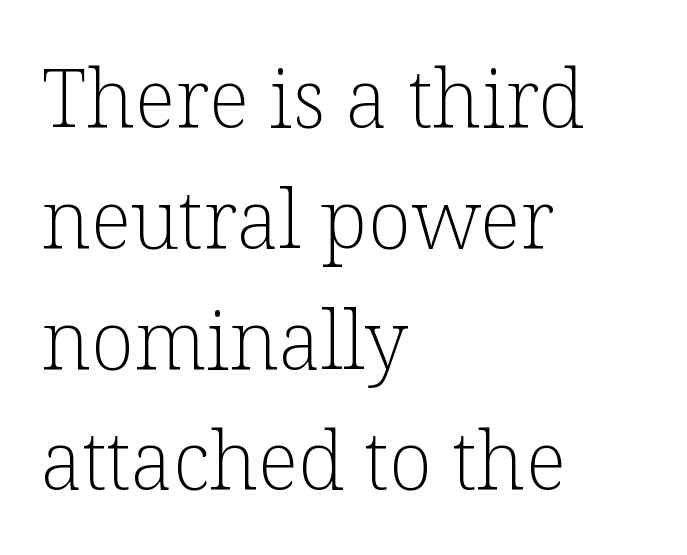
The image shows 80 px light serif type, upright; set left-aligned, normal line spacing (1.51x), normal letter spacing, not underlined; low stroke contrast and a medium x-height.
